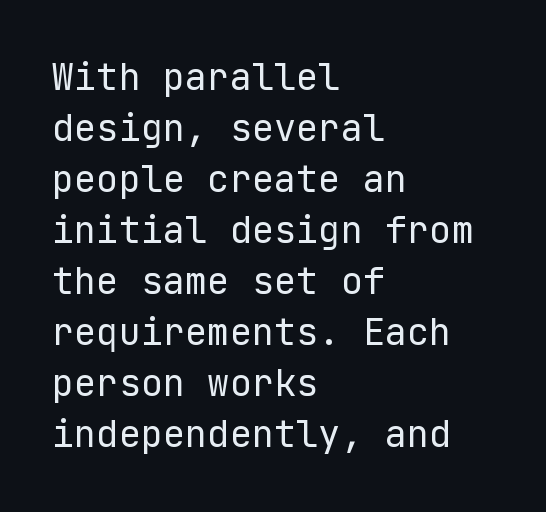
The image shows 37 px regular-weight sans-serif type, upright; set left-aligned, normal line spacing (1.38x), normal letter spacing, not underlined; low stroke contrast and a medium x-height.
